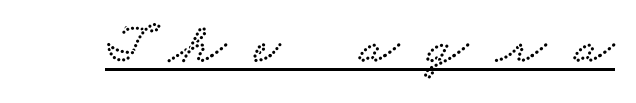
{"serif": "yes", "width": "wide", "stroke_contrast": "low", "x_height": "small", "monospaced": "no", "underline": "yes", "letter_spacing": "wide", "letter_spacing_em": 0.48, "glyph_px": 58}
